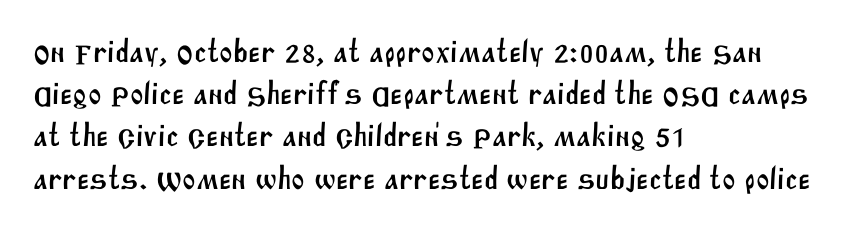
{"serif": "no", "width": "normal", "stroke_contrast": "medium", "x_height": "large", "monospaced": "no", "underline": "no", "align": "left", "line_spacing": "normal", "line_spacing_ratio": 1.32, "letter_spacing": "normal", "letter_spacing_em": 0.0, "glyph_px": 32}
